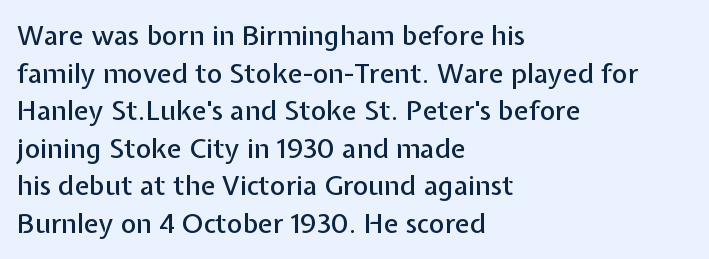
{"italic": "no", "underline": "no", "align": "left", "line_spacing": "normal", "line_spacing_ratio": 1.39, "letter_spacing": "normal", "letter_spacing_em": 0.0, "glyph_px": 27}
